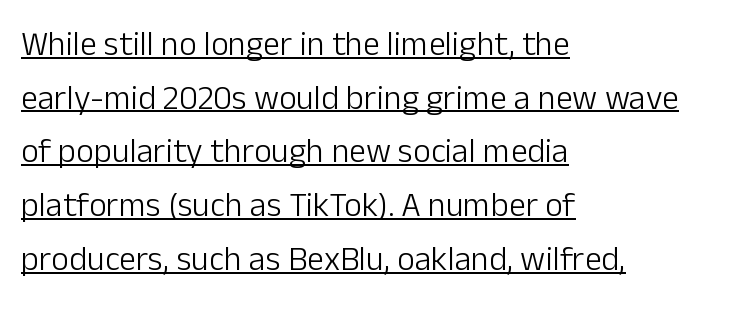
{"serif": "no", "italic": "no", "bold": "no", "weight": "light", "width": "normal", "stroke_contrast": "low", "x_height": "medium", "monospaced": "no", "underline": "yes", "align": "left", "line_spacing": "normal", "line_spacing_ratio": 1.58, "letter_spacing": "normal", "letter_spacing_em": 0.0, "glyph_px": 34}
